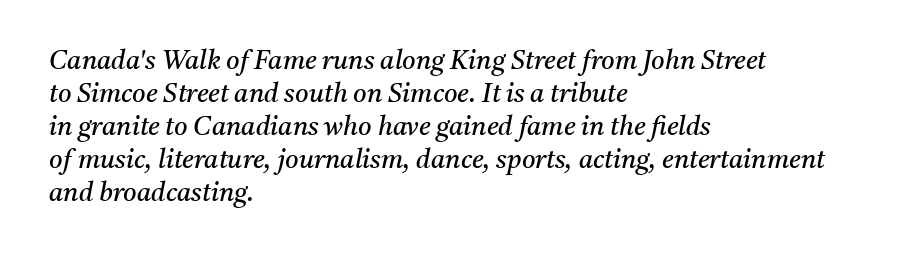
The strokes are not fattened; the text isn't bold. Look at the tracking — it's just the regular setting, nothing added. The rendering anchors every line to the left-hand side. Each row of text sits above clean, open space. How would I describe the line gaps? Plain and ordinary. The passage shown leans; its letterforms are oblique.
